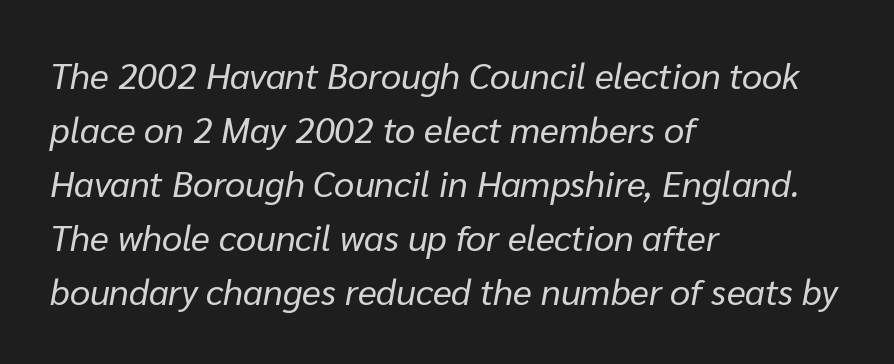
Observe the ordinary spacing: letters are neighbours, not strangers. The letterforms sit at book weight or below. This rendering uses left alignment, leaving the right contour irregular. The face used here has a pronounced slope to its letters. Normally led — the rows are evenly, conventionally spaced. The letters advance in unequal steps, a hallmark of proportional type.
